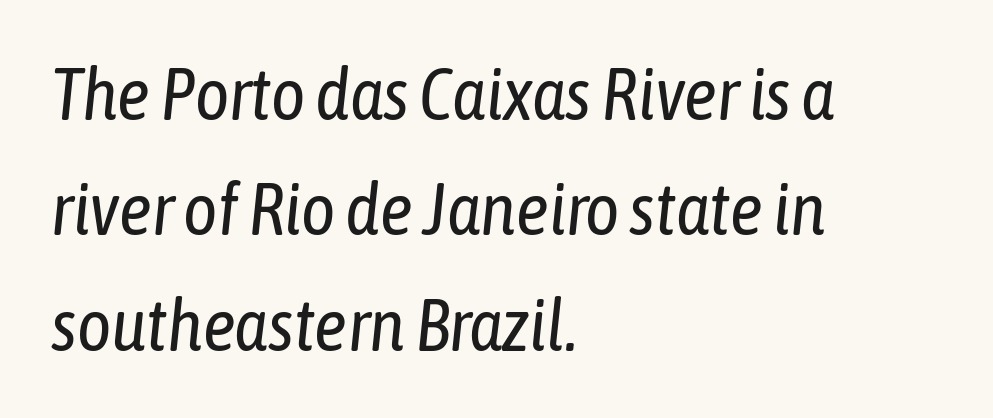
The image shows 73 px regular-weight, condensed type, italic (leaning right); set left-aligned, normal line spacing (1.58x), normal letter spacing, not underlined; low stroke contrast and a medium x-height.
